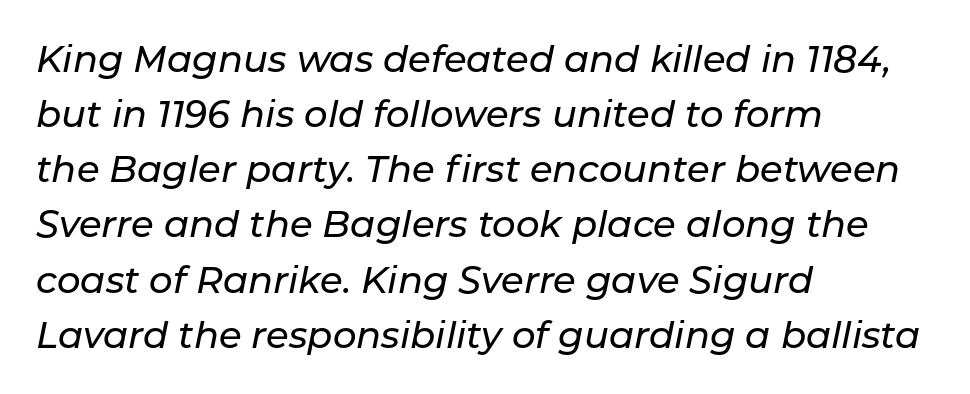
The image shows 37 px text type, italic (leaning right); set left-aligned, normal line spacing (1.49x), normal letter spacing, not underlined; low stroke contrast and a medium x-height.
